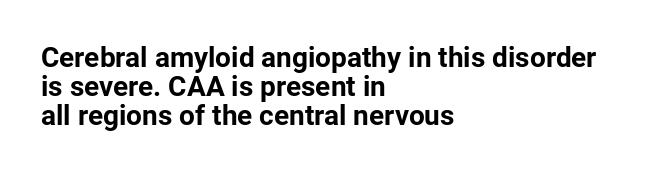
{"serif": "no", "italic": "no", "bold": "yes", "weight": "bold", "width": "normal", "stroke_contrast": "low", "x_height": "medium", "monospaced": "no", "underline": "no", "align": "left", "line_spacing": "tight", "line_spacing_ratio": 1.03, "letter_spacing": "normal", "letter_spacing_em": 0.0, "glyph_px": 28}
